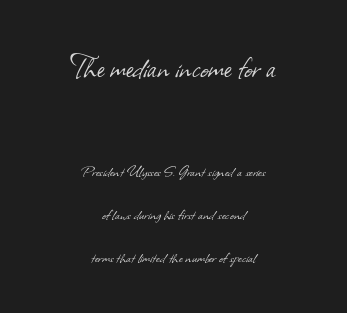
Q: Is the text bold? A: No.
Q: Is the typeface a serif or a sans-serif typeface? A: Sans-serif.
Q: Is the text underlined? A: No.
Q: How is the paragraph aligned? A: Centered.
Q: Is the spacing between letters normal or unusually wide? A: Normal.
Q: Is the spacing between lines tight, normal or loose? A: Loose.
Q: Which block of text is set in a larger size, the first (top) or the second (bottom)? A: The first (top) one.
Q: Width (condensed, normal, or wide)? A: Normal.
Q: Stroke contrast? A: Low.
Q: x-height? A: Small.
Q: Monospaced? A: No.
